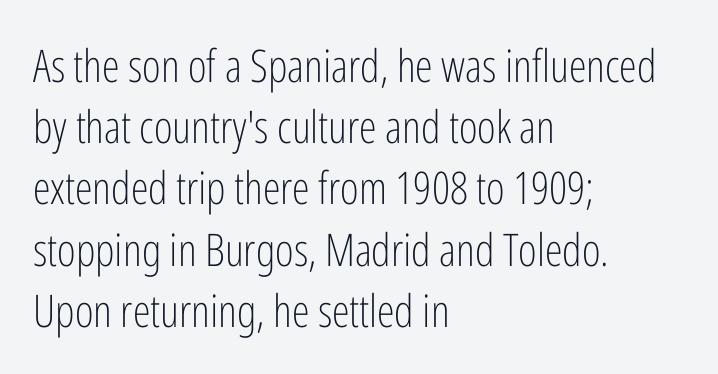
Q: Is the text bold? A: No.
Q: Is the text italic (slanted)? A: No, it is upright.
Q: Is the typeface a serif or a sans-serif typeface? A: Sans-serif.
Q: Is the text underlined? A: No.
Q: How is the paragraph aligned? A: Left-aligned.
Q: Is the spacing between letters normal or unusually wide? A: Normal.
Q: Is the spacing between lines tight, normal or loose? A: Normal.
Q: Width (condensed, normal, or wide)? A: Condensed.
Q: Stroke contrast? A: Low.
Q: x-height? A: Medium.
Q: Monospaced? A: No.
